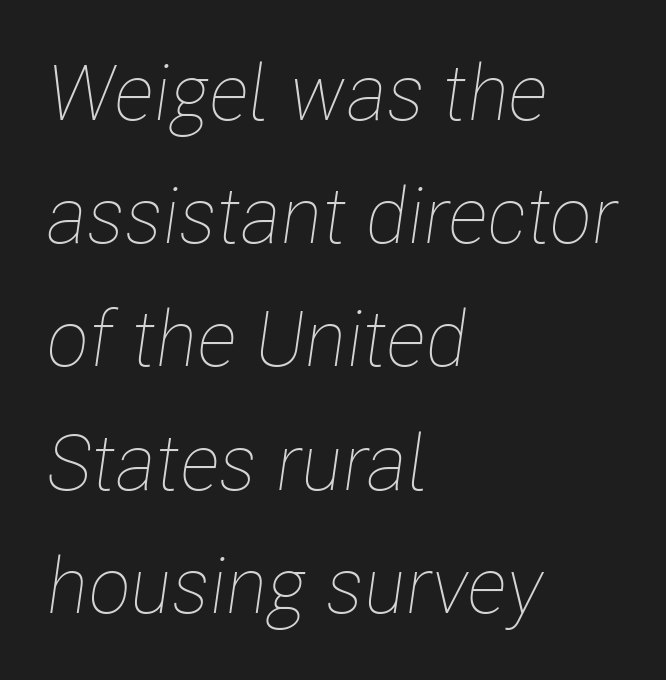
{"italic": "yes", "lean": "right", "slant_degrees": 8, "bold": "no", "weight": "thin", "width": "condensed", "stroke_contrast": "low", "x_height": "medium", "monospaced": "no", "underline": "no", "align": "left", "line_spacing": "normal", "line_spacing_ratio": 1.58, "letter_spacing": "normal", "letter_spacing_em": 0.0, "glyph_px": 78}
